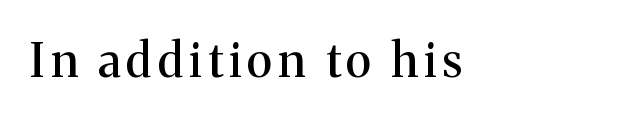
{"serif": "yes", "italic": "no", "width": "normal", "stroke_contrast": "medium", "x_height": "medium", "monospaced": "no", "underline": "no", "glyph_px": 47}
